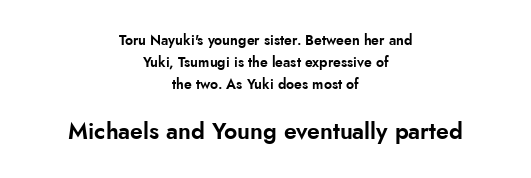
The image shows 23 px text type, upright; set centered, normal line spacing (1.56x), normal letter spacing, not underlined; the second (bottom) block is 1.64x larger.
